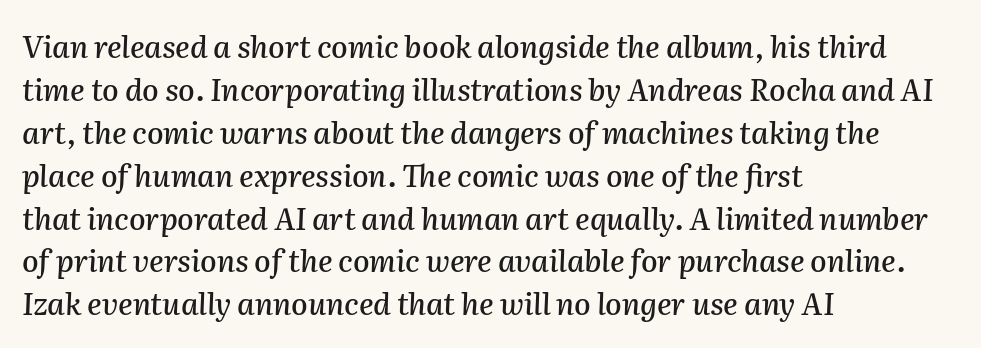
{"italic": "yes", "lean": "right", "slant_degrees": 2, "width": "normal", "stroke_contrast": "medium", "x_height": "medium", "monospaced": "no", "underline": "no", "align": "left", "line_spacing": "normal", "line_spacing_ratio": 1.43, "letter_spacing": "normal", "letter_spacing_em": 0.0, "glyph_px": 30}
